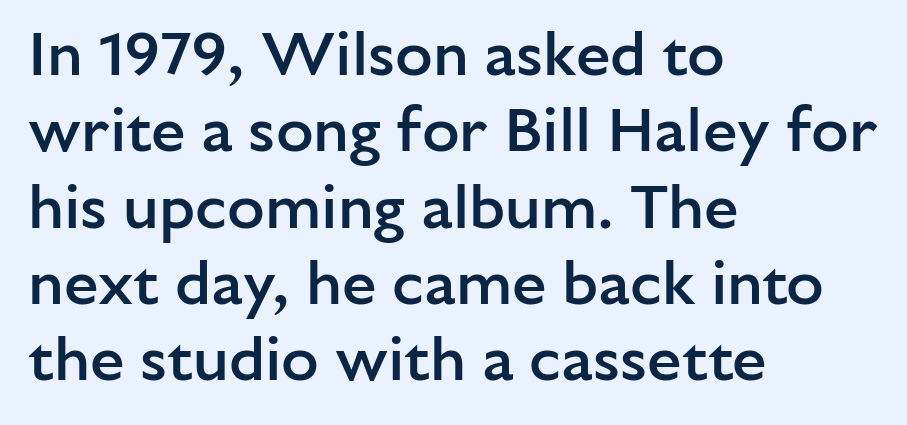
Each letter's strokes conclude bluntly, with no projecting serifs. The baseline area is clear. The paragraph shown leans on its left margin. Nobody touched the tracking dial on this one.
